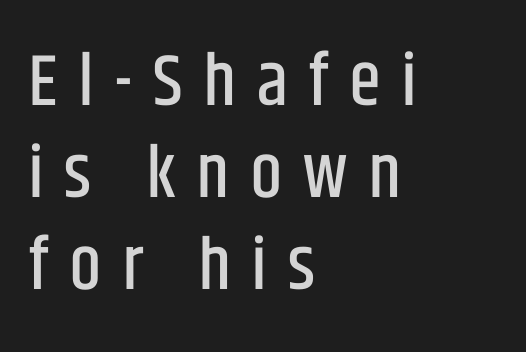
The face used here is rendered with a markedly widened letterfit. Bare-footed words on every line. Line spacing here is normal. Do the letters lean? They stand straight. Do the characters align in a grid? No, the font is proportional.
